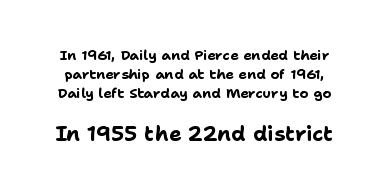
The image shows 21 px bold type, upright; set normal line spacing (1.37x), normal letter spacing, not underlined; the second (bottom) block is 1.5x larger.
